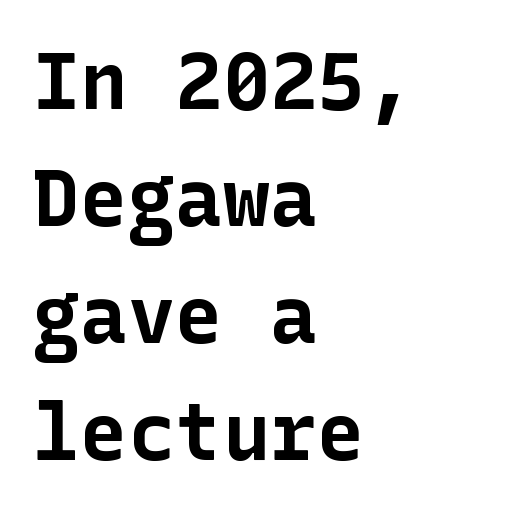
Every row of glyphs begins at an identical x-position on the left. The rows are spaced the way most documents space them. These words are printed bold, with thick strokes throughout. Unlike a traditional serif, this face leaves its strokes unadorned. Style check: upright. The type is set solid horizontally, with unmodified tracking.
